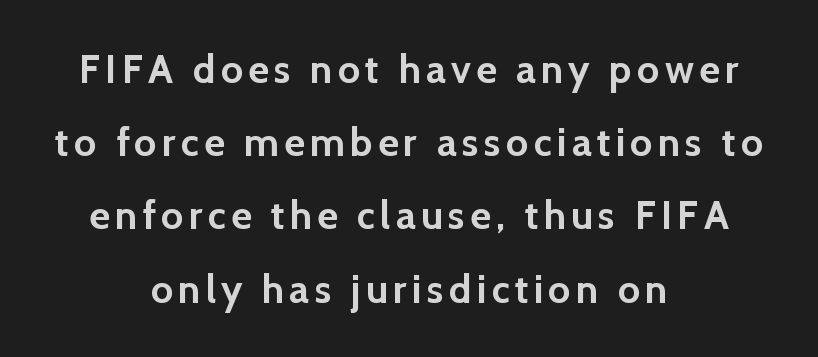
Q: Is the text bold? A: Yes.
Q: Is the text italic (slanted)? A: No, it is upright.
Q: Is the typeface a serif or a sans-serif typeface? A: Sans-serif.
Q: Is the text underlined? A: No.
Q: How is the paragraph aligned? A: Centered.
Q: Width (condensed, normal, or wide)? A: Normal.
Q: x-height? A: Medium.
Q: Monospaced? A: No.
